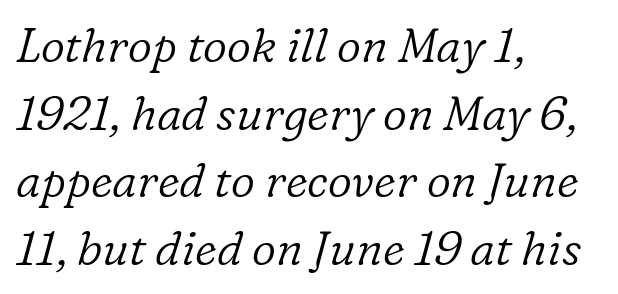
The passage shown is typeset with a serif family. A bare baseline throughout the passage. Line beginnings align vertically; line endings do not. The font's italic variant was chosen for this text. The space between consecutive lines is moderate.
